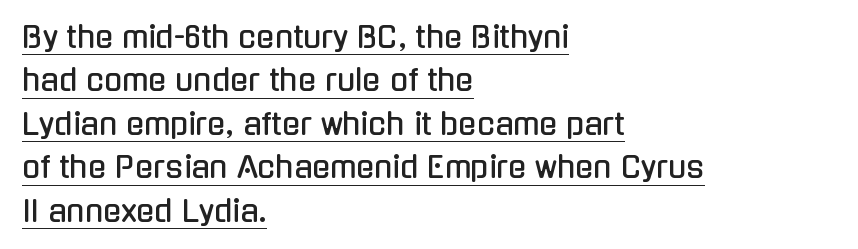
Italic: no, the glyphs are upright roman. There is no visible air inserted between adjacent glyphs. Spacing verdict: proportional, widths tailored to each character. The designer left line spacing at the default.
